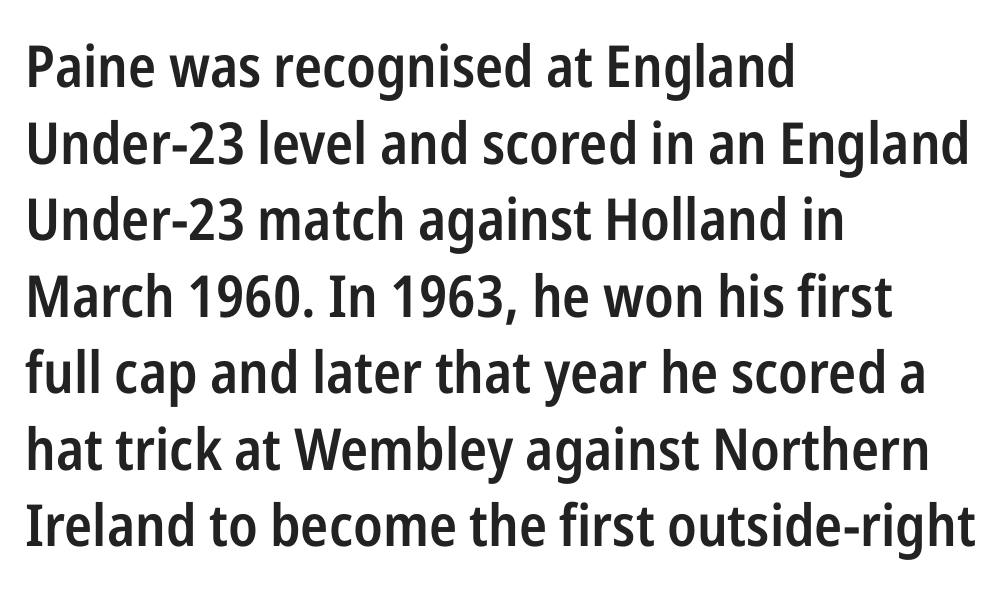
{"serif": "no", "italic": "no", "bold": "semi", "weight": "semibold", "width": "condensed", "stroke_contrast": "low", "x_height": "medium", "monospaced": "no", "underline": "no", "align": "left", "line_spacing": "normal", "line_spacing_ratio": 1.32, "letter_spacing": "normal", "letter_spacing_em": 0.0, "glyph_px": 58}
